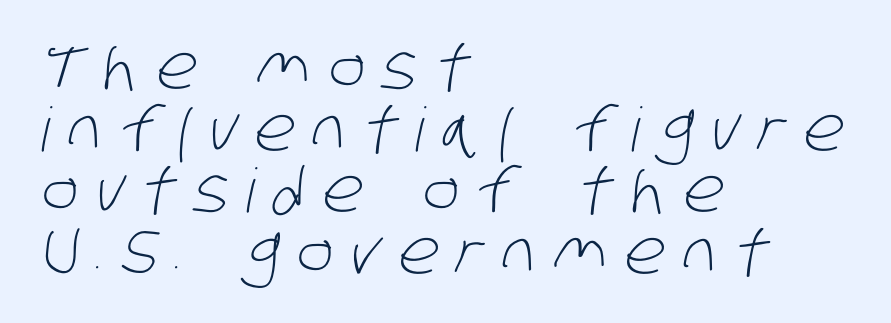
The image shows 61 px light, condensed sans-serif type; set left-aligned, tight line spacing (1.01x), unusually wide letter spacing (+0.29 em), not underlined; low stroke contrast and a large x-height.
